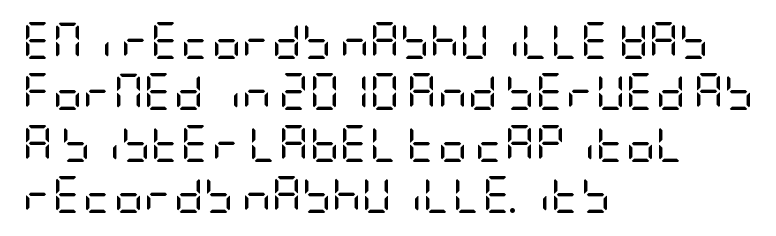
Q: Is the text bold? A: No.
Q: Is the text italic (slanted)? A: No, it is upright.
Q: Is the typeface a serif or a sans-serif typeface? A: Sans-serif.
Q: Is the text underlined? A: No.
Q: How is the paragraph aligned? A: Left-aligned.
Q: Is the spacing between letters normal or unusually wide? A: Normal.
Q: Is the spacing between lines tight, normal or loose? A: Normal.
Q: Width (condensed, normal, or wide)? A: Condensed.
Q: Stroke contrast? A: Low.
Q: x-height? A: Large.
